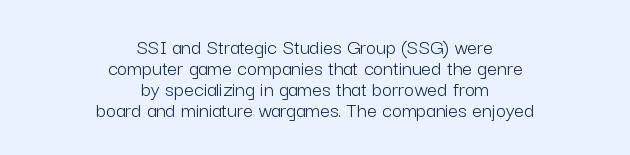
{"italic": "no", "bold": "no", "underline": "no", "align": "center", "line_spacing": "tight", "line_spacing_ratio": 0.96, "letter_spacing": "normal", "letter_spacing_em": 0.0, "glyph_px": 22}
